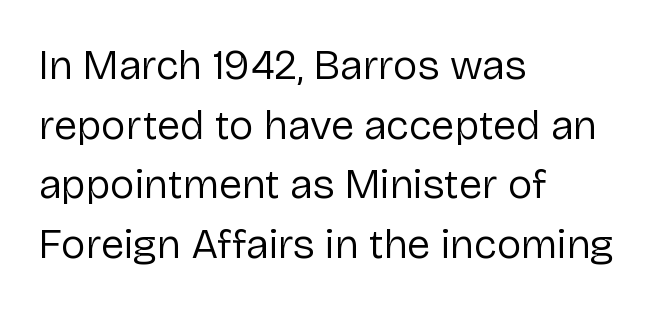
The image shows 42 px regular-weight sans-serif type, upright; set left-aligned, normal line spacing (1.42x), normal letter spacing, not underlined; low stroke contrast and a medium x-height.
